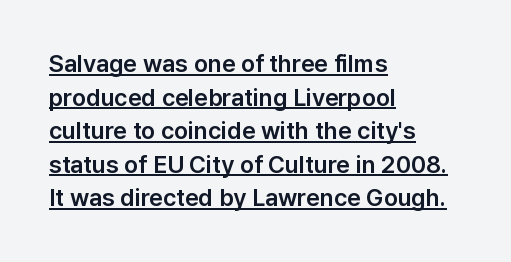
{"italic": "no", "underline": "yes", "align": "left", "line_spacing": "normal", "line_spacing_ratio": 1.4, "letter_spacing": "normal", "letter_spacing_em": 0.0, "glyph_px": 24}
